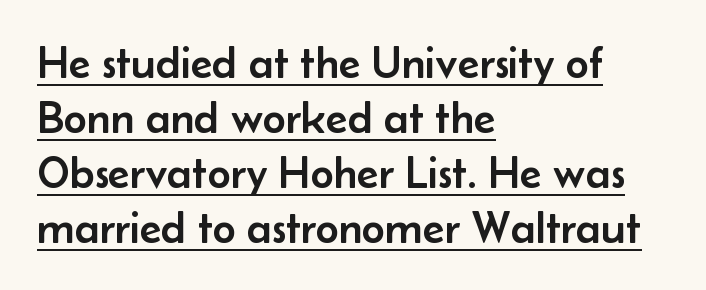
The typesetter has applied underlining to the passage shown. The designer went with a sans here, leaving each stem footless. Alignment: flush left. Proportional: the letters do not fall into vertical columns. Default kerning and tracking; the words read as compact shapes.
